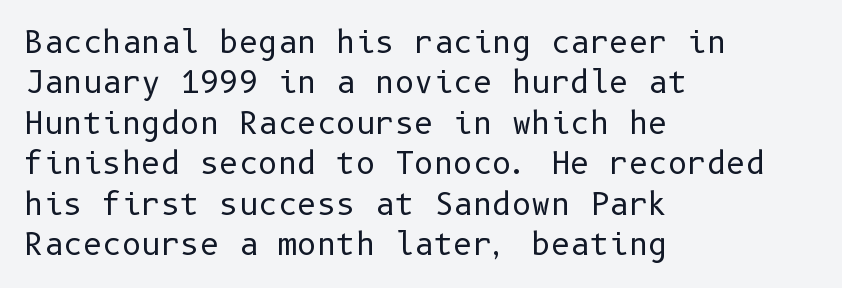
The image shows 30 px regular-weight sans-serif type, upright; set left-aligned, normal line spacing (1.35x), normal letter spacing, not underlined; low stroke contrast and a medium x-height.
